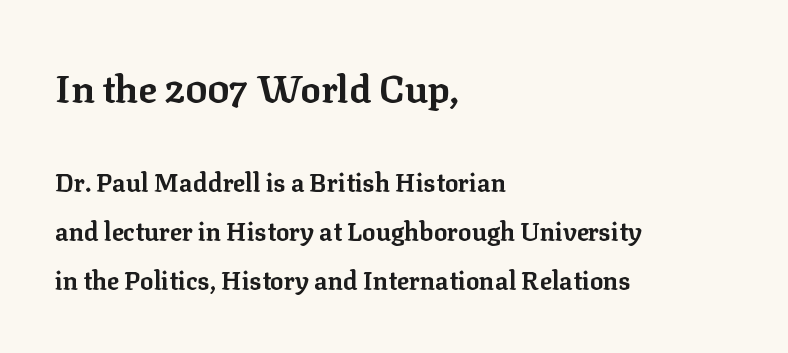
These lines are composed in type with serifs. The letters sit at their default tracking, neither squeezed nor spread. The lettering stays uniformly vertical, giving the passage a roman look. Students, observe: this is what heavily led, spacious text looks like.
